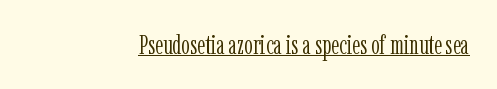
Q: Is the text bold? A: No.
Q: Is the text italic (slanted)? A: No, it is upright.
Q: Is the text underlined? A: Yes.
Q: How is the paragraph aligned? A: Right-aligned.
Q: Is the spacing between letters normal or unusually wide? A: Normal.
